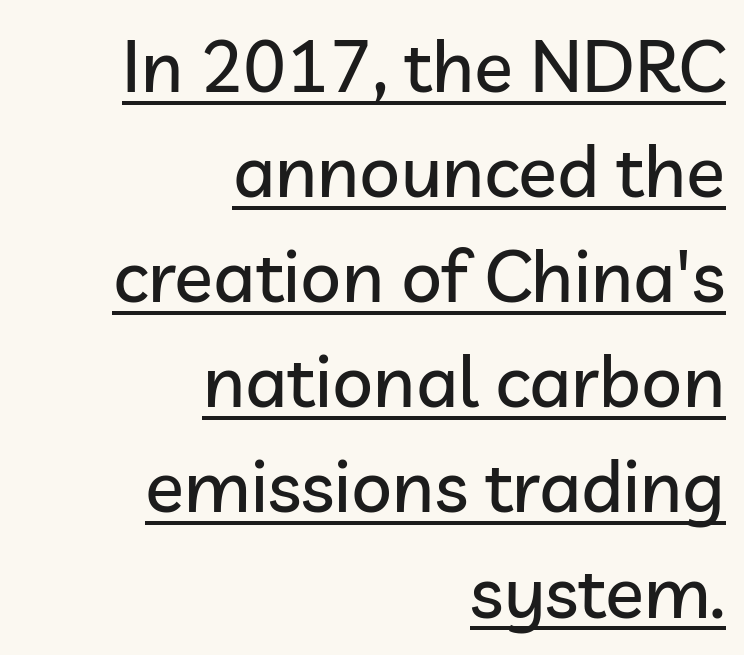
Q: Is the text italic (slanted)? A: No, it is upright.
Q: Is the typeface a serif or a sans-serif typeface? A: Sans-serif.
Q: Is the text underlined? A: Yes.
Q: How is the paragraph aligned? A: Right-aligned.
Q: Is the spacing between letters normal or unusually wide? A: Normal.
Q: Is the spacing between lines tight, normal or loose? A: Normal.
Q: Width (condensed, normal, or wide)? A: Normal.
Q: Stroke contrast? A: Low.
Q: x-height? A: Medium.
Q: Monospaced? A: No.
